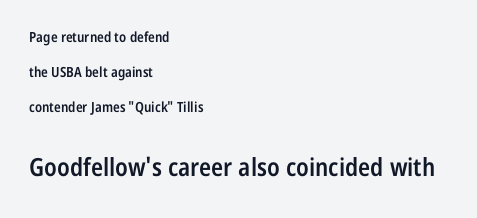
No extra tracking has been applied to these lines. A student would notice the bottom passage is typeset larger than what precedes it. Caption: multi-line text, flush left, ragged right. The vertical gap from one line to the next is large. The glyphs are unaccompanied by any horizontal stroke below them. Ascenders rise straight up at ninety degrees.
